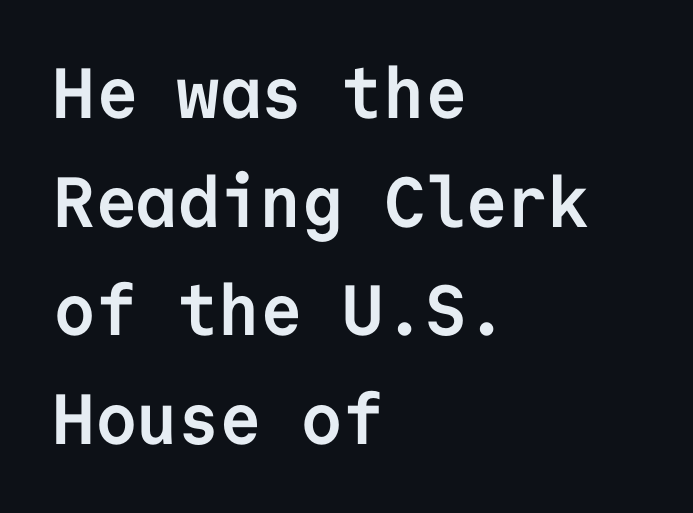
Q: Is the text bold? A: Yes.
Q: Is the text italic (slanted)? A: No, it is upright.
Q: Is the typeface a serif or a sans-serif typeface? A: Sans-serif.
Q: Is the text underlined? A: No.
Q: How is the paragraph aligned? A: Left-aligned.
Q: Is the spacing between letters normal or unusually wide? A: Normal.
Q: Is the spacing between lines tight, normal or loose? A: Normal.
Q: Width (condensed, normal, or wide)? A: Normal.
Q: Stroke contrast? A: Low.
Q: x-height? A: Medium.
Q: Monospaced? A: Yes.
